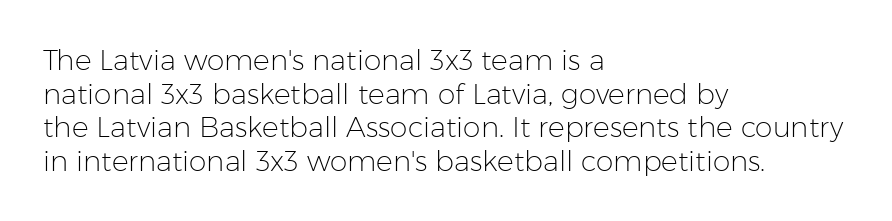
Q: Is the text bold? A: No.
Q: Is the text italic (slanted)? A: No, it is upright.
Q: Is the typeface a serif or a sans-serif typeface? A: Sans-serif.
Q: Is the text underlined? A: No.
Q: How is the paragraph aligned? A: Left-aligned.
Q: Is the spacing between letters normal or unusually wide? A: Normal.
Q: Width (condensed, normal, or wide)? A: Normal.
Q: Stroke contrast? A: Low.
Q: x-height? A: Medium.
Q: Monospaced? A: No.
